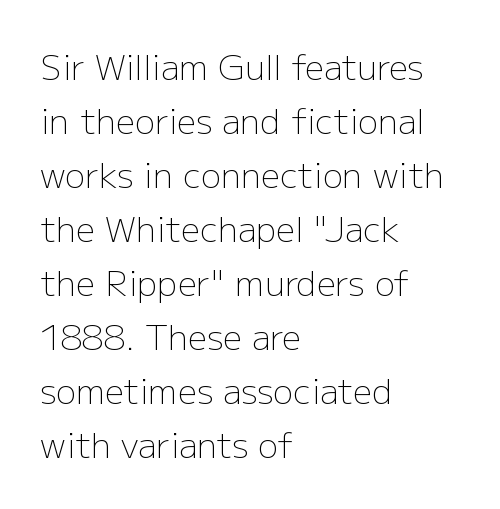
Q: Is the text bold? A: No.
Q: Is the text italic (slanted)? A: No, it is upright.
Q: Is the typeface a serif or a sans-serif typeface? A: Sans-serif.
Q: Is the text underlined? A: No.
Q: How is the paragraph aligned? A: Left-aligned.
Q: Is the spacing between letters normal or unusually wide? A: Normal.
Q: Is the spacing between lines tight, normal or loose? A: Normal.
Q: Width (condensed, normal, or wide)? A: Normal.
Q: Stroke contrast? A: Low.
Q: x-height? A: Medium.
Q: Monospaced? A: No.
